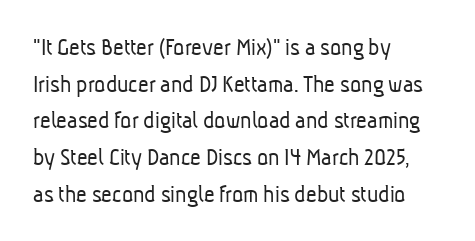
Interline gaps are of average width in this sample. The face looks like a standard text weight, possibly lighter. The line texture is even and compact thanks to regular tracking. Just letters on the line, the space beneath them empty. This sample is left-justified, so line endings fall wherever the words run out.
